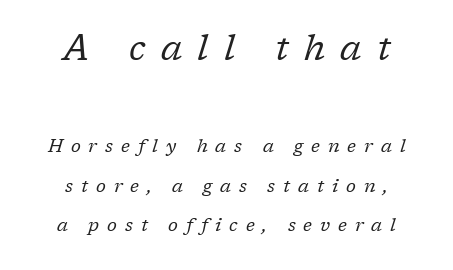
The image shows 35 px regular-weight serif type, italic (leaning right); set loose line spacing (2.18x), unusually wide letter spacing (+0.44 em), not underlined; the first (top) block is 1.94x larger; low stroke contrast and a medium x-height.
